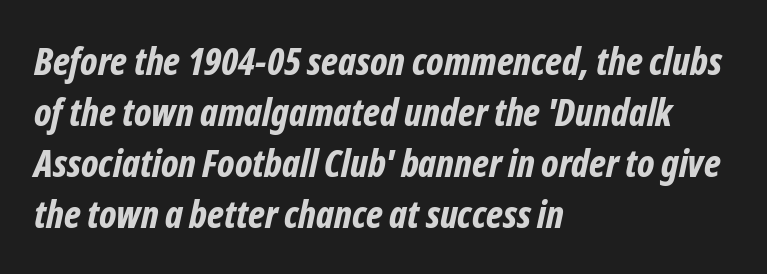
{"italic": "yes", "lean": "right", "slant_degrees": 12, "bold": "yes", "weight": "bold", "width": "condensed", "stroke_contrast": "low", "x_height": "medium", "monospaced": "no", "underline": "no", "align": "left", "line_spacing": "normal", "line_spacing_ratio": 1.34, "letter_spacing": "normal", "letter_spacing_em": 0.0, "glyph_px": 38}
